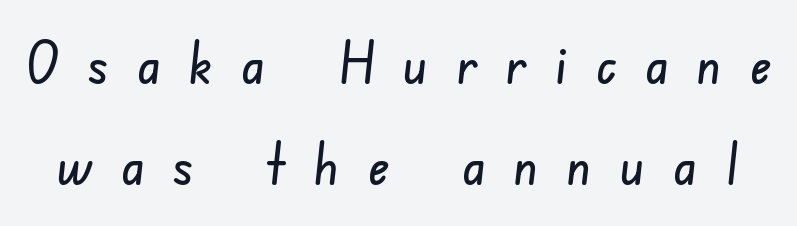
The image shows 58 px condensed sans-serif type; set line spacing 1.75x, unusually wide letter spacing (+0.49 em), not underlined; low stroke contrast and a small x-height.
